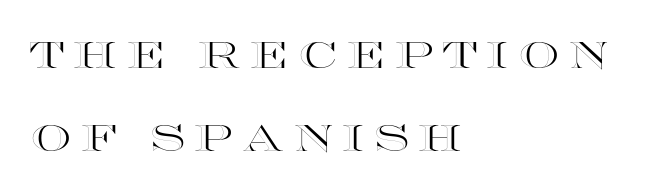
Q: Is the text italic (slanted)? A: No, it is upright.
Q: Is the text underlined? A: No.
Q: How is the paragraph aligned? A: Left-aligned.
Q: Is the spacing between letters normal or unusually wide? A: Unusually wide.
Q: Is the spacing between lines tight, normal or loose? A: Loose.
Q: Width (condensed, normal, or wide)? A: Wide.
Q: x-height? A: Large.
Q: Monospaced? A: No.
